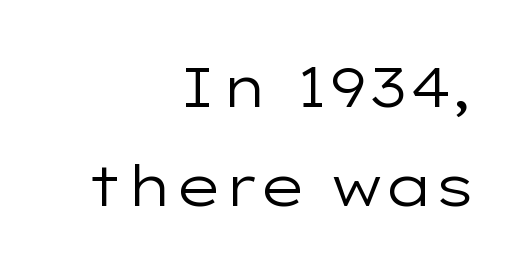
The image shows 56 px regular-weight, wide sans-serif type, upright; set right-aligned, line spacing 1.77x, normal letter spacing, not underlined; low stroke contrast and a medium x-height.
